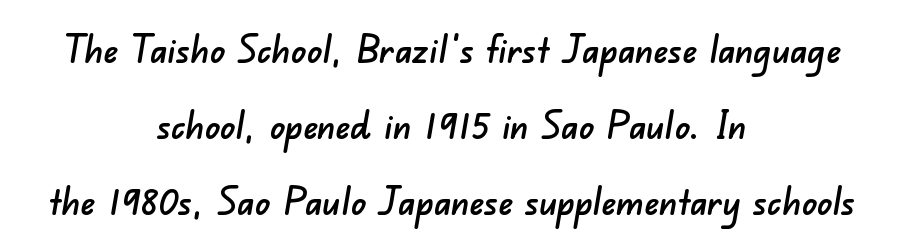
Glyph-to-glyph distance matches everyday printed text. This sample is center-justified, so both line endings float freely. Rows of type keep a wide berth in the vertical direction. A clean baseline with only descenders dipping below it.
